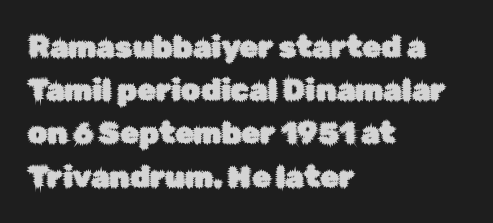
Q: Is the text italic (slanted)? A: No, it is upright.
Q: Is the typeface a serif or a sans-serif typeface? A: Sans-serif.
Q: Is the text underlined? A: No.
Q: How is the paragraph aligned? A: Left-aligned.
Q: Is the spacing between letters normal or unusually wide? A: Normal.
Q: Is the spacing between lines tight, normal or loose? A: Normal.
Q: Width (condensed, normal, or wide)? A: Normal.
Q: Stroke contrast? A: Low.
Q: x-height? A: Medium.
Q: Monospaced? A: No.
